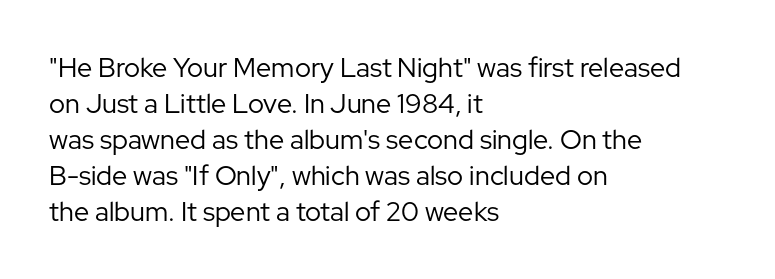
{"italic": "no", "bold": "no", "underline": "no", "align": "left", "line_spacing": "normal", "line_spacing_ratio": 1.33, "letter_spacing": "normal", "letter_spacing_em": 0.0, "glyph_px": 27}
